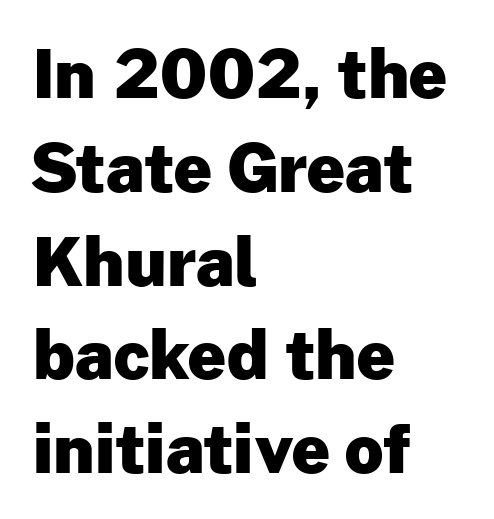
The image shows 67 px heavy sans-serif type, upright; set left-aligned, normal line spacing (1.4x), normal letter spacing, not underlined; low stroke contrast and a medium x-height.
